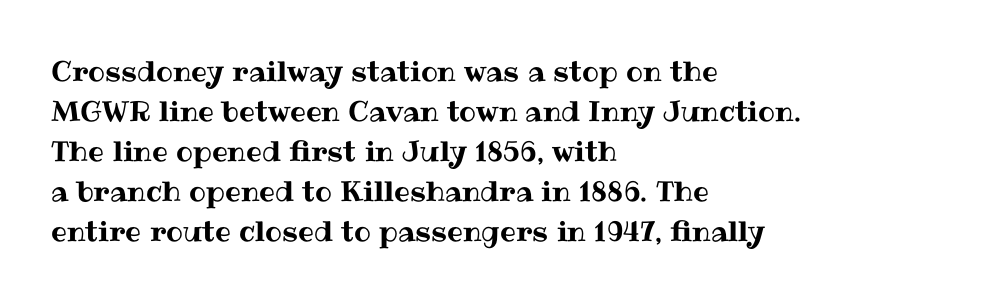
{"italic": "no", "width": "normal", "stroke_contrast": "medium", "x_height": "medium", "monospaced": "no", "underline": "no", "align": "left", "line_spacing": "normal", "line_spacing_ratio": 1.43, "letter_spacing": "normal", "letter_spacing_em": 0.0, "glyph_px": 28}
